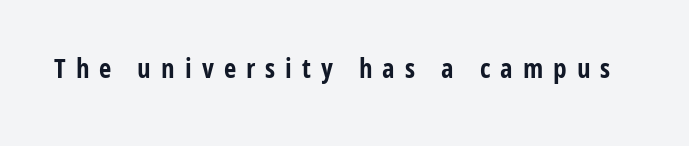
The image shows 27 px bold type, upright; set unusually wide letter spacing (+0.37 em), not underlined.
